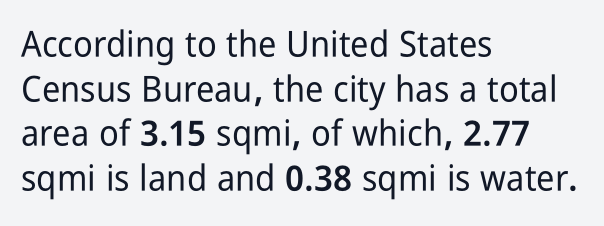
Q: Is the text italic (slanted)? A: No, it is upright.
Q: Is the typeface a serif or a sans-serif typeface? A: Sans-serif.
Q: Is the text underlined? A: No.
Q: How is the paragraph aligned? A: Left-aligned.
Q: Is the spacing between letters normal or unusually wide? A: Normal.
Q: Width (condensed, normal, or wide)? A: Condensed.
Q: Stroke contrast? A: Low.
Q: x-height? A: Medium.
Q: Monospaced? A: No.
